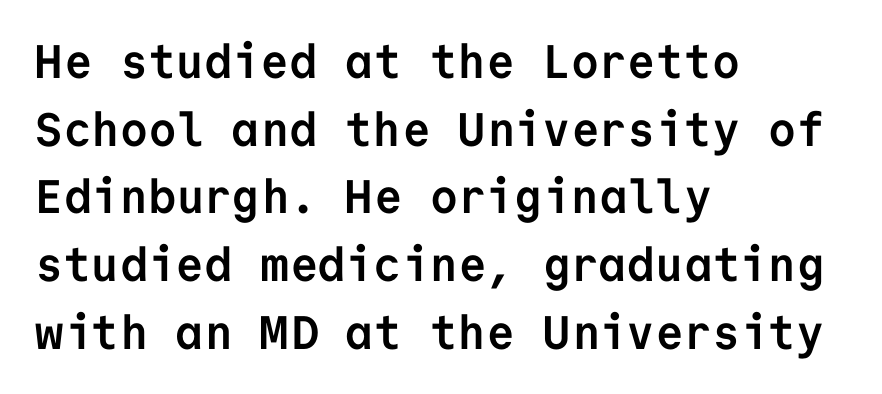
The image shows 47 px semibold sans-serif type, upright, monospaced; set left-aligned, normal line spacing (1.44x), normal letter spacing, not underlined; low stroke contrast and a medium x-height.
